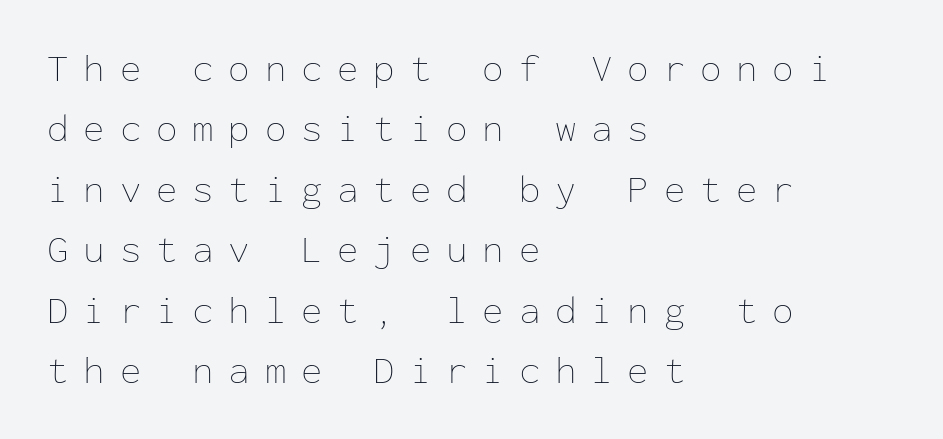
The strip under each line holds only bare page. Think standard paragraph weight, or any step lighter than that. Note the uniform advance width — an 'i' takes as much space as an 'm'. Spacing between characters has been opened up far beyond the box default.
